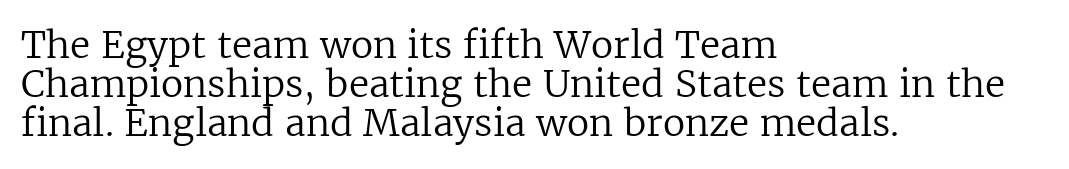
Q: Is the text bold? A: No.
Q: Is the text italic (slanted)? A: No, it is upright.
Q: Is the typeface a serif or a sans-serif typeface? A: Serif.
Q: Is the text underlined? A: No.
Q: How is the paragraph aligned? A: Left-aligned.
Q: Is the spacing between letters normal or unusually wide? A: Normal.
Q: Is the spacing between lines tight, normal or loose? A: Tight.
Q: Width (condensed, normal, or wide)? A: Normal.
Q: Stroke contrast? A: Low.
Q: x-height? A: Medium.
Q: Monospaced? A: No.
